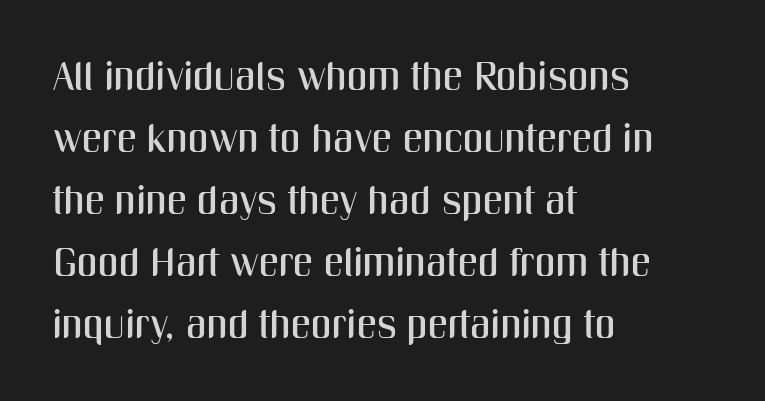
The typesetter chose a ragged-right arrangement here. Observe the ordinary spacing: letters are neighbours, not strangers. Stroke terminals: plain, sans-serif. Italic: no, the glyphs are upright roman.
